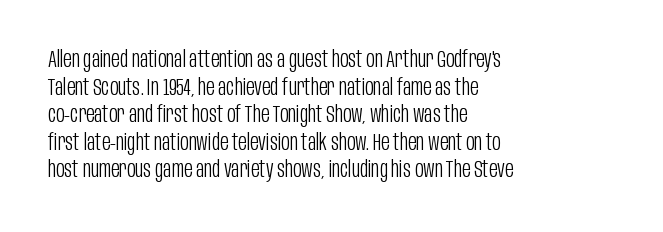
{"italic": "no", "bold": "no", "underline": "no", "align": "left", "line_spacing_ratio": 1.2, "letter_spacing": "normal", "letter_spacing_em": 0.0, "glyph_px": 23}
